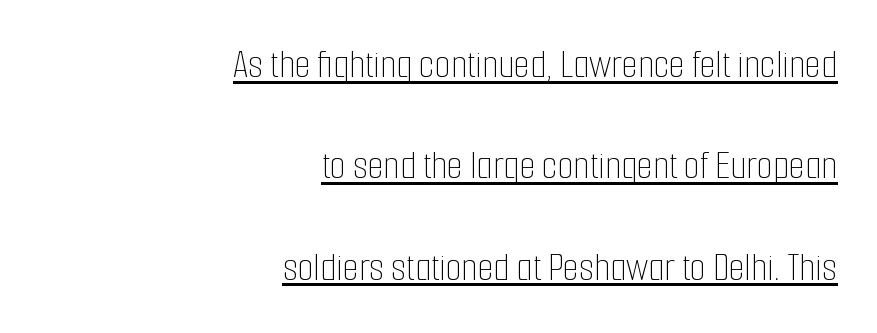
This is the regular roman posture of the typeface. This rendering features underlined lettering. Standard letterfit; no display-style spreading of the glyphs. Do the characters align in a grid? No, the font is proportional. Stroke thickness stays within the range of a standard reading face or lighter.
